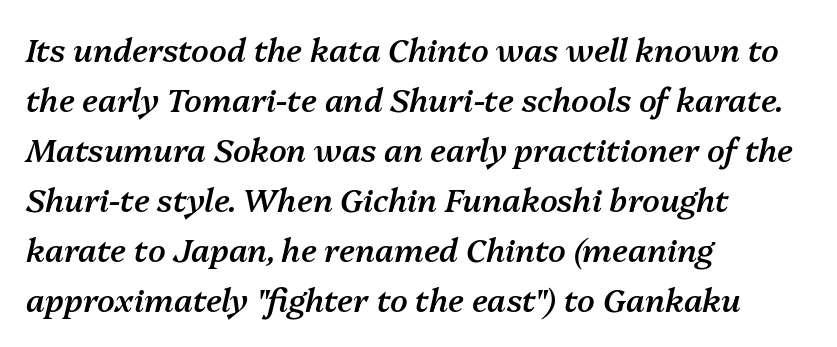
{"italic": "yes", "lean": "right", "slant_degrees": 13, "bold": "semi", "weight": "semibold", "width": "normal", "stroke_contrast": "medium", "x_height": "medium", "monospaced": "no", "underline": "no", "align": "left", "line_spacing": "normal", "line_spacing_ratio": 1.56, "letter_spacing": "normal", "letter_spacing_em": 0.0, "glyph_px": 32}
